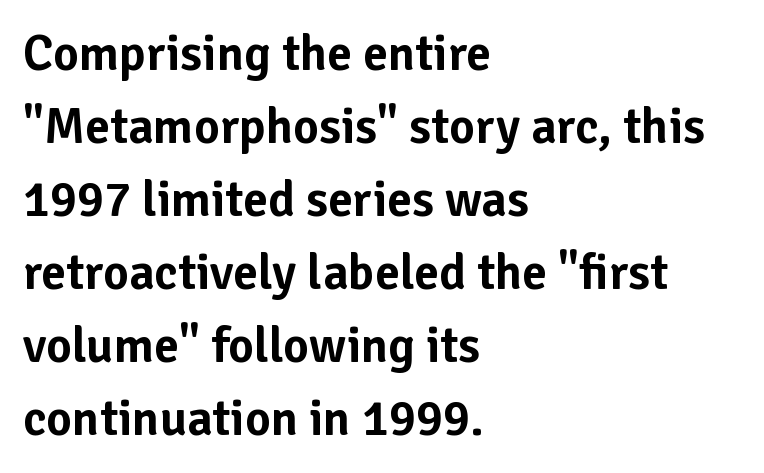
The image shows 50 px sans-serif type, upright; set left-aligned, normal line spacing (1.46x), normal letter spacing, not underlined; low stroke contrast and a medium x-height.
